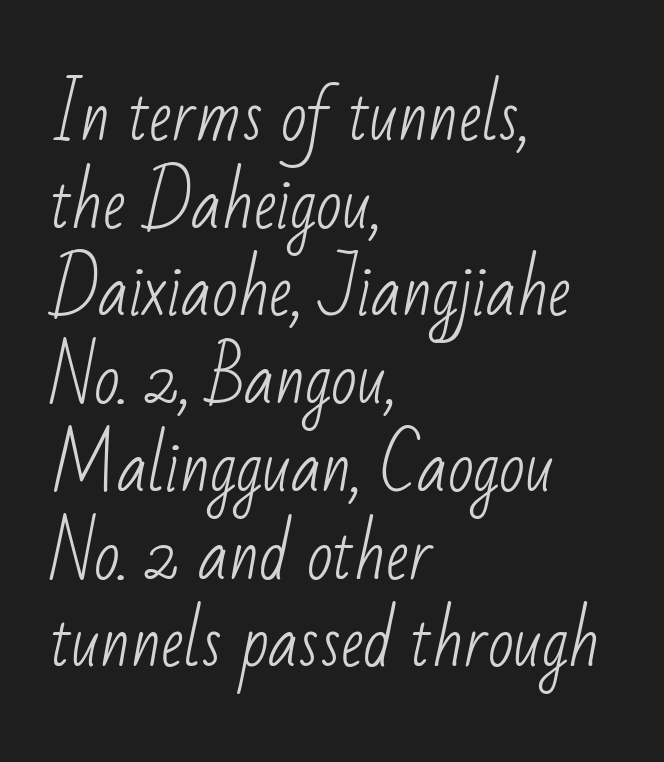
The image shows 68 px light, condensed sans-serif type; set left-aligned, normal line spacing (1.29x), normal letter spacing, not underlined; low stroke contrast and a small x-height.
